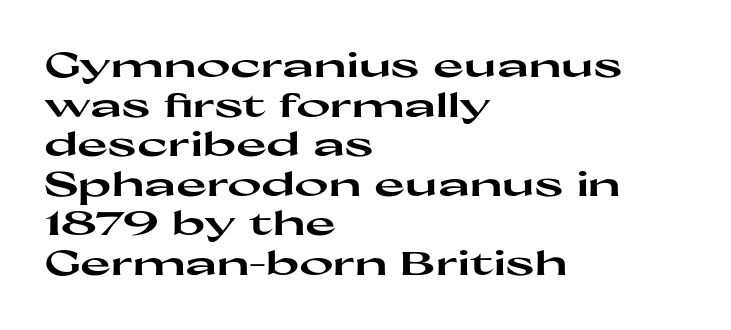
The image shows 33 px heavy, wide sans-serif type, upright; set left-aligned, line spacing 1.2x, normal letter spacing, not underlined; high stroke contrast and a medium x-height.
